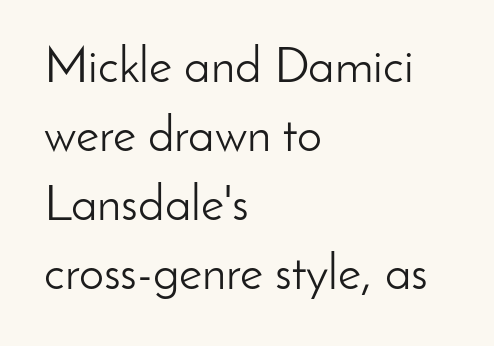
{"serif": "no", "italic": "no", "bold": "no", "weight": "light", "width": "normal", "stroke_contrast": "low", "x_height": "small", "monospaced": "no", "underline": "no", "align": "left", "line_spacing": "normal", "line_spacing_ratio": 1.38, "letter_spacing": "normal", "letter_spacing_em": 0.0, "glyph_px": 50}
